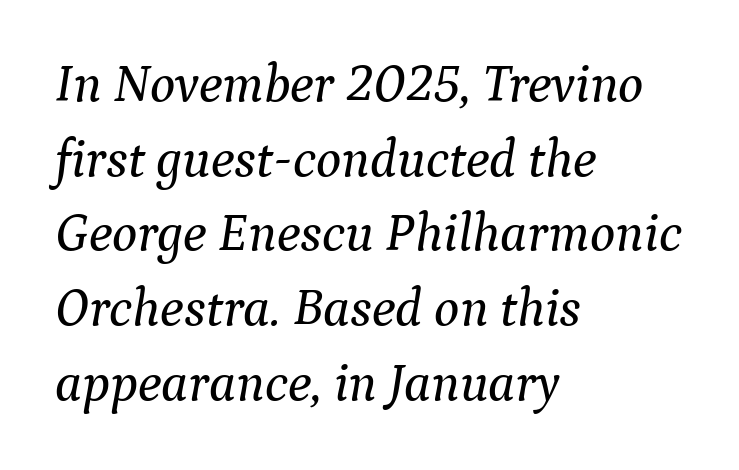
Q: Is the text italic (slanted)? A: Yes, it leans right by about 9 degrees.
Q: Is the typeface a serif or a sans-serif typeface? A: Serif.
Q: Is the text underlined? A: No.
Q: How is the paragraph aligned? A: Left-aligned.
Q: Is the spacing between letters normal or unusually wide? A: Normal.
Q: Is the spacing between lines tight, normal or loose? A: Normal.
Q: Width (condensed, normal, or wide)? A: Normal.
Q: Stroke contrast? A: Medium.
Q: x-height? A: Medium.
Q: Monospaced? A: No.
